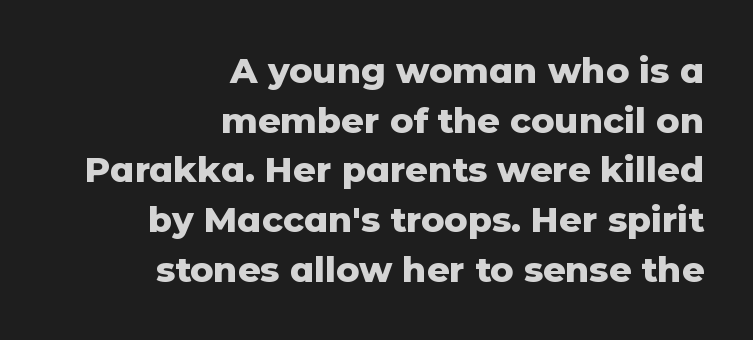
The image shows 35 px heavy sans-serif type, upright; set right-aligned, normal line spacing (1.42x), normal letter spacing, not underlined; low stroke contrast and a medium x-height.
